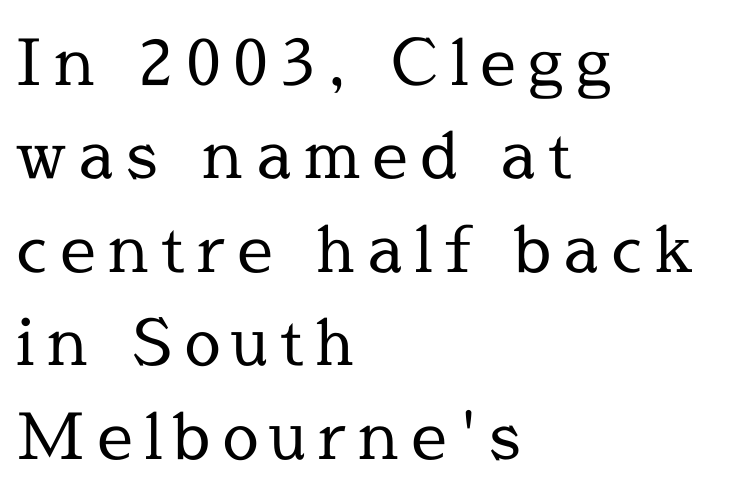
The image shows 64 px regular-weight serif type, upright; set left-aligned, normal line spacing (1.46x), not underlined; a medium x-height.
